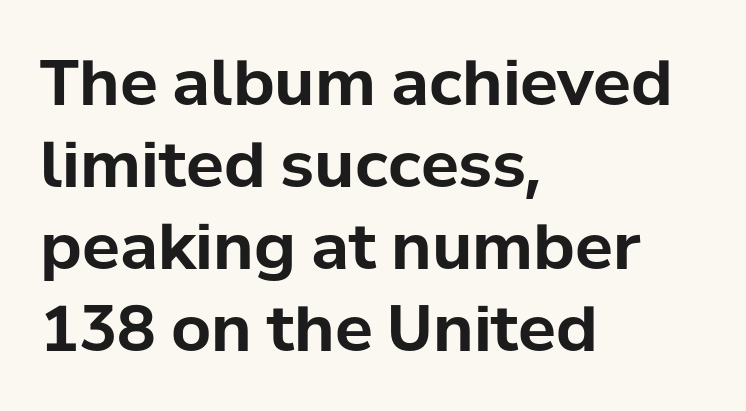
Q: Is the text bold? A: Yes.
Q: Is the text italic (slanted)? A: No, it is upright.
Q: Is the typeface a serif or a sans-serif typeface? A: Sans-serif.
Q: Is the text underlined? A: No.
Q: How is the paragraph aligned? A: Left-aligned.
Q: Is the spacing between letters normal or unusually wide? A: Normal.
Q: Is the spacing between lines tight, normal or loose? A: Normal.
Q: Width (condensed, normal, or wide)? A: Normal.
Q: Stroke contrast? A: Low.
Q: x-height? A: Medium.
Q: Monospaced? A: No.
